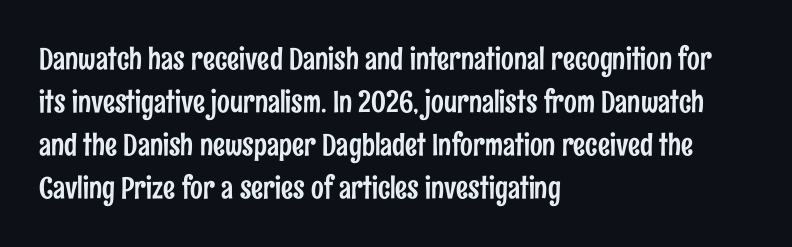
Q: Is the text italic (slanted)? A: No, it is upright.
Q: Is the typeface a serif or a sans-serif typeface? A: Sans-serif.
Q: Is the text underlined? A: No.
Q: How is the paragraph aligned? A: Left-aligned.
Q: Is the spacing between letters normal or unusually wide? A: Normal.
Q: Is the spacing between lines tight, normal or loose? A: Normal.
Q: Width (condensed, normal, or wide)? A: Condensed.
Q: Stroke contrast? A: Low.
Q: x-height? A: Medium.
Q: Monospaced? A: No.
